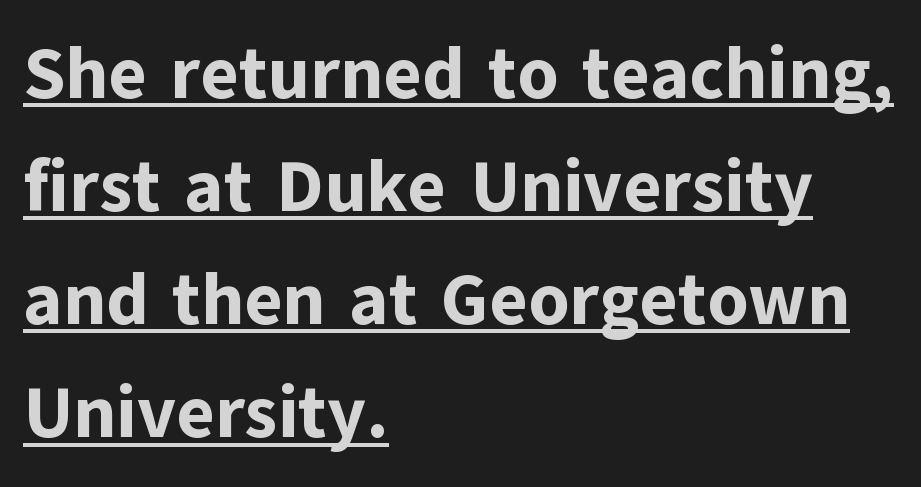
{"serif": "no", "italic": "no", "bold": "yes", "weight": "bold", "width": "normal", "stroke_contrast": "low", "x_height": "medium", "monospaced": "no", "underline": "yes", "align": "left", "line_spacing": "normal", "line_spacing_ratio": 1.55, "letter_spacing": "normal", "letter_spacing_em": 0.0, "glyph_px": 73}
